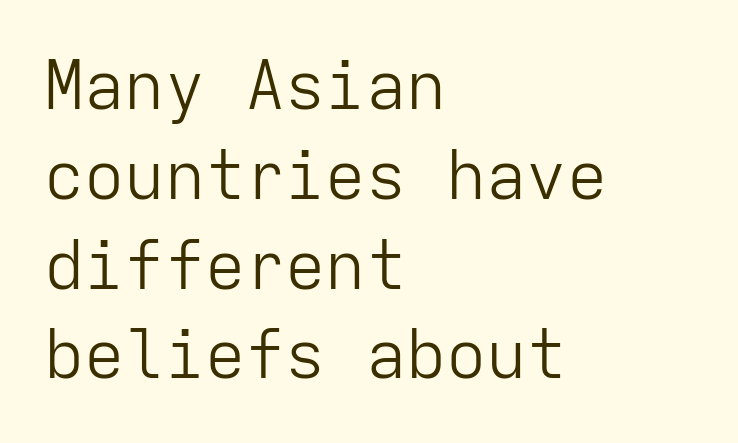
The image shows 67 px light sans-serif type, upright, monospaced; set left-aligned, normal line spacing (1.34x), normal letter spacing, not underlined; low stroke contrast and a medium x-height.
